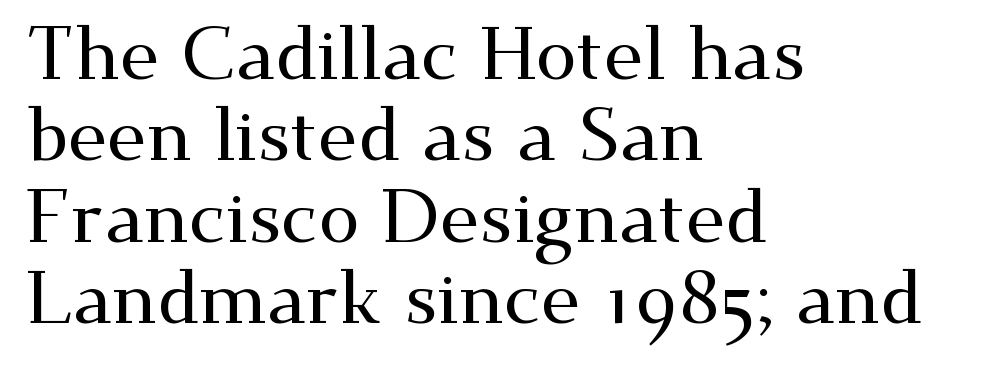
Q: Is the text italic (slanted)? A: No, it is upright.
Q: Is the typeface a serif or a sans-serif typeface? A: Serif.
Q: Is the text underlined? A: No.
Q: How is the paragraph aligned? A: Left-aligned.
Q: Is the spacing between letters normal or unusually wide? A: Normal.
Q: Is the spacing between lines tight, normal or loose? A: Tight.
Q: Width (condensed, normal, or wide)? A: Wide.
Q: Stroke contrast? A: Medium.
Q: x-height? A: Small.
Q: Monospaced? A: No.
